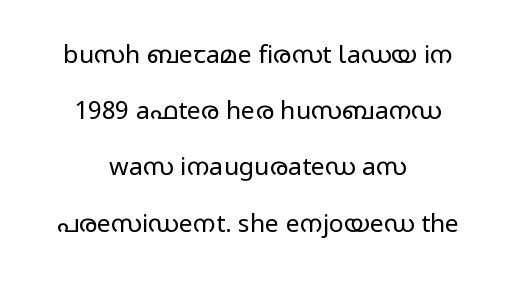
Q: Is the text bold? A: No.
Q: Is the text italic (slanted)? A: No, it is upright.
Q: Is the text underlined? A: No.
Q: How is the paragraph aligned? A: Centered.
Q: Is the spacing between letters normal or unusually wide? A: Normal.
Q: Is the spacing between lines tight, normal or loose? A: Loose.
